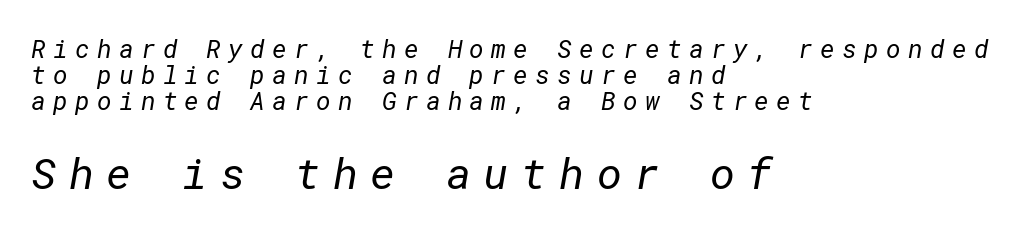
Q: Is the text bold? A: No.
Q: Is the typeface a serif or a sans-serif typeface? A: Sans-serif.
Q: Is the text underlined? A: No.
Q: How is the paragraph aligned? A: Left-aligned.
Q: Is the spacing between letters normal or unusually wide? A: Unusually wide.
Q: Is the spacing between lines tight, normal or loose? A: Tight.
Q: Which block of text is set in a larger size, the first (top) or the second (bottom)? A: The second (bottom) one.
Q: Width (condensed, normal, or wide)? A: Normal.
Q: Stroke contrast? A: Low.
Q: x-height? A: Medium.
